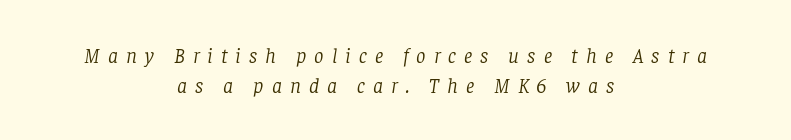
The image shows 21 px text type, italic (leaning right); set centered, normal line spacing (1.44x), unusually wide letter spacing (+0.38 em), not underlined.
